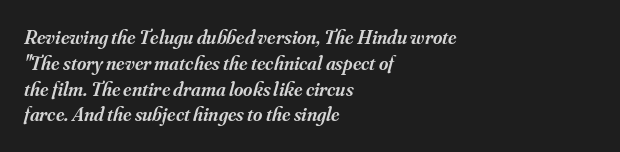
Q: Is the text bold? A: Semi-bold.
Q: Is the text italic (slanted)? A: Yes, it leans right by about 16 degrees.
Q: Is the text underlined? A: No.
Q: How is the paragraph aligned? A: Left-aligned.
Q: Is the spacing between letters normal or unusually wide? A: Normal.
Q: Is the spacing between lines tight, normal or loose? A: Normal.
